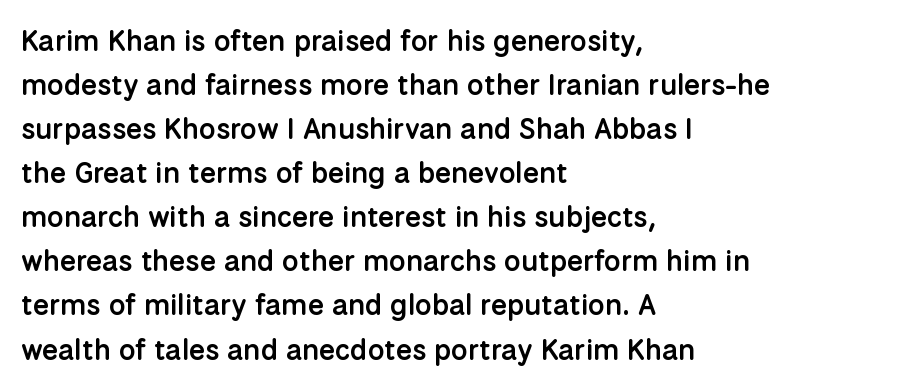
The image shows 29 px semibold sans-serif type, upright; set left-aligned, normal line spacing (1.52x), normal letter spacing, not underlined; low stroke contrast and a medium x-height.
